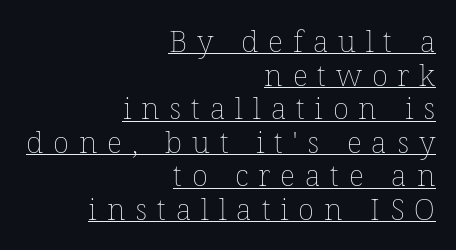
Teacher's note: observe the even right margin — that is flush-right alignment. No italicization has been applied; the sample stays upright. Looks like regular typesetting: each glyph gets only the width it needs. Compared with a typical body face, this is equally light or lighter still.
